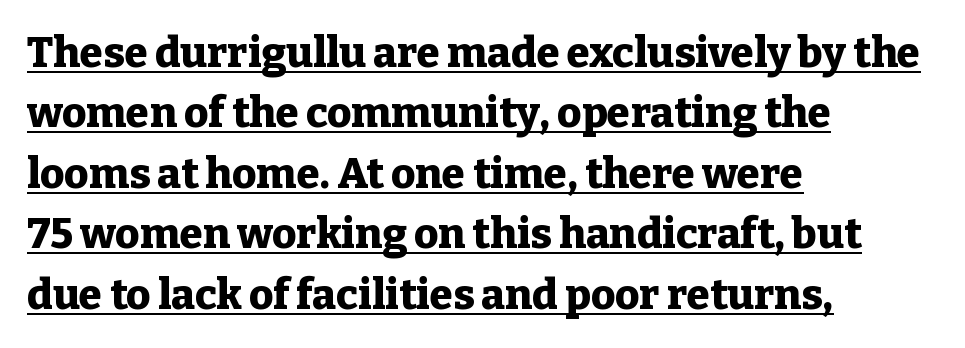
The image shows 42 px heavy serif type, upright; set left-aligned, normal line spacing (1.44x), normal letter spacing, underlined; low stroke contrast and a medium x-height.
